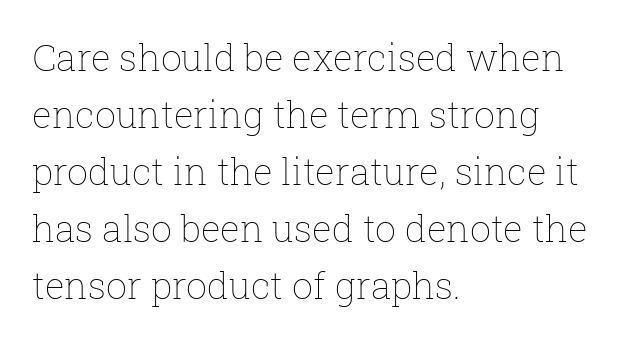
This block has exactly the height ordinary leading produces. The face used here is proportionally spaced, like ordinary book or web type. The gap between lines stays unmarked. You could call the tracking neutral — neither tight nor loose. One-word summary of the alignment: left.
